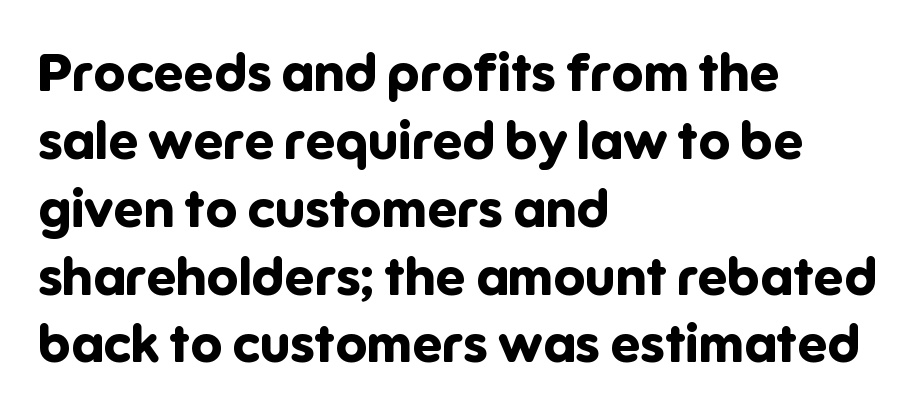
Q: Is the text bold? A: Yes.
Q: Is the text italic (slanted)? A: No, it is upright.
Q: Is the typeface a serif or a sans-serif typeface? A: Sans-serif.
Q: Is the text underlined? A: No.
Q: How is the paragraph aligned? A: Left-aligned.
Q: Is the spacing between letters normal or unusually wide? A: Normal.
Q: Is the spacing between lines tight, normal or loose? A: Normal.
Q: Width (condensed, normal, or wide)? A: Normal.
Q: Stroke contrast? A: Low.
Q: x-height? A: Medium.
Q: Monospaced? A: No.
